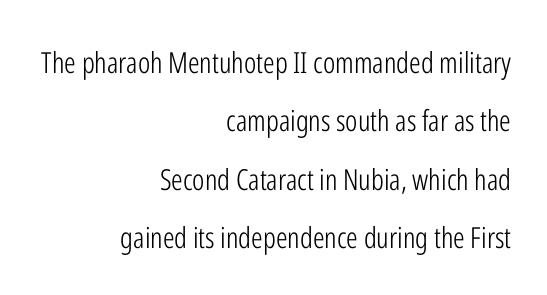
The image shows 29 px light, condensed sans-serif type, upright; set right-aligned, loose line spacing (2.01x), normal letter spacing, not underlined; low stroke contrast and a medium x-height.
